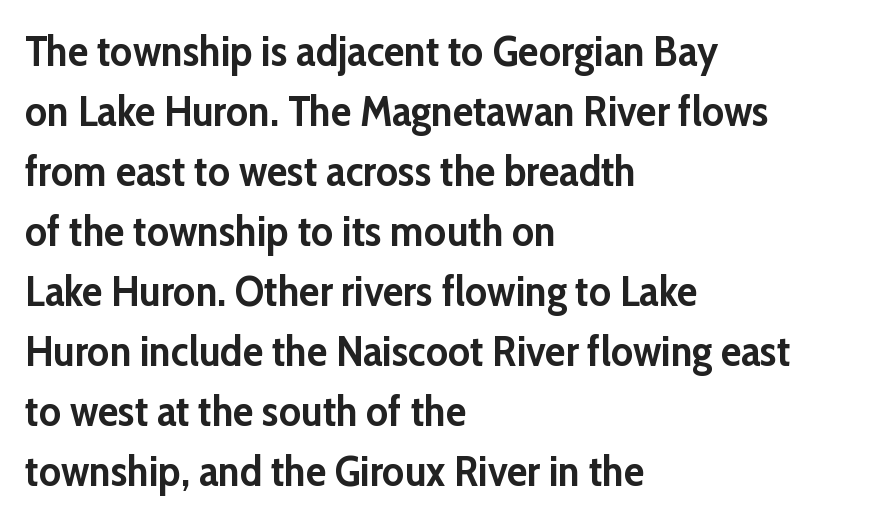
Q: Is the text bold? A: Yes.
Q: Is the text italic (slanted)? A: No, it is upright.
Q: Is the typeface a serif or a sans-serif typeface? A: Sans-serif.
Q: Is the text underlined? A: No.
Q: How is the paragraph aligned? A: Left-aligned.
Q: Is the spacing between letters normal or unusually wide? A: Normal.
Q: Is the spacing between lines tight, normal or loose? A: Normal.
Q: Width (condensed, normal, or wide)? A: Normal.
Q: Stroke contrast? A: Low.
Q: x-height? A: Medium.
Q: Monospaced? A: No.
